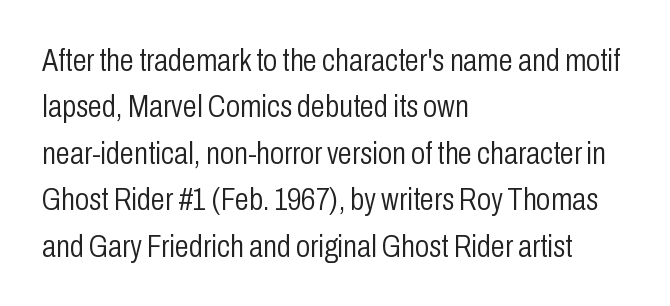
Q: Is the text bold? A: No.
Q: Is the text italic (slanted)? A: No, it is upright.
Q: Is the typeface a serif or a sans-serif typeface? A: Sans-serif.
Q: Is the text underlined? A: No.
Q: How is the paragraph aligned? A: Left-aligned.
Q: Is the spacing between letters normal or unusually wide? A: Normal.
Q: Is the spacing between lines tight, normal or loose? A: Normal.
Q: Width (condensed, normal, or wide)? A: Condensed.
Q: Stroke contrast? A: Low.
Q: x-height? A: Medium.
Q: Monospaced? A: No.
